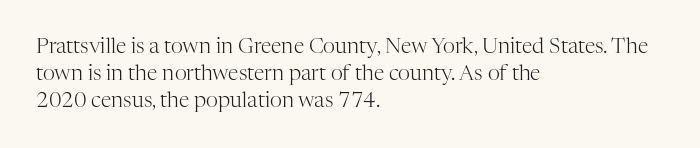
Q: Is the text bold? A: No.
Q: Is the text italic (slanted)? A: No, it is upright.
Q: Is the text underlined? A: No.
Q: How is the paragraph aligned? A: Left-aligned.
Q: Is the spacing between letters normal or unusually wide? A: Normal.
Q: Is the spacing between lines tight, normal or loose? A: Normal.
